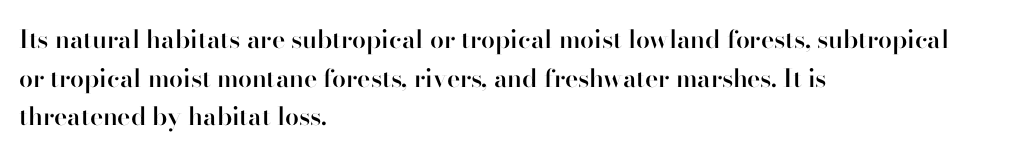
Q: Is the text bold? A: Semi-bold.
Q: Is the text italic (slanted)? A: No, it is upright.
Q: Is the text underlined? A: No.
Q: How is the paragraph aligned? A: Left-aligned.
Q: Is the spacing between letters normal or unusually wide? A: Normal.
Q: Is the spacing between lines tight, normal or loose? A: Normal.
